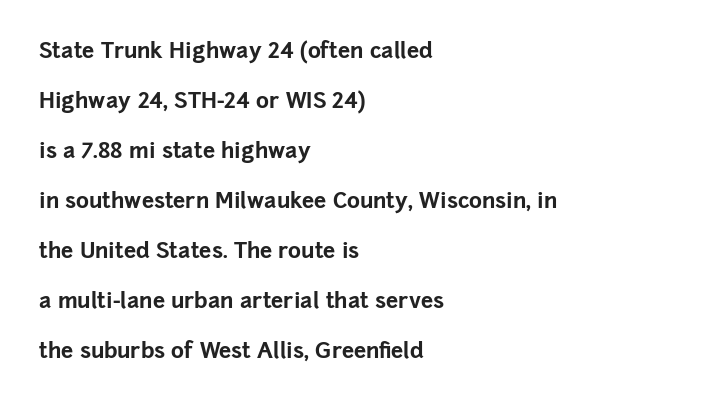
Is there much room between lines? Yes — plenty of vertical air separates them. Pretty heavy lettering here — definitely bold. Compared with typical body copy, the letter spacing here is the same. The ragged edge is on the right, which tells us the setting is flush left. Nope, not italic — everything's standing straight. Letters rest on an invisible, unmarked baseline.
